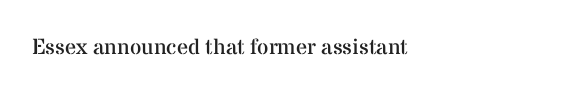
{"italic": "no", "bold": "no", "underline": "no", "letter_spacing": "normal", "letter_spacing_em": 0.0, "glyph_px": 22}
